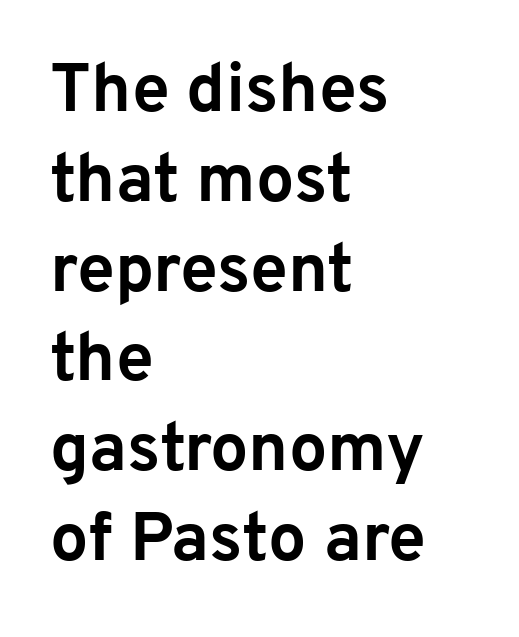
{"serif": "no", "italic": "no", "bold": "yes", "weight": "bold", "width": "normal", "stroke_contrast": "low", "x_height": "medium", "monospaced": "no", "underline": "no", "align": "left", "line_spacing": "normal", "line_spacing_ratio": 1.32, "letter_spacing": "normal", "letter_spacing_em": 0.0, "glyph_px": 68}
